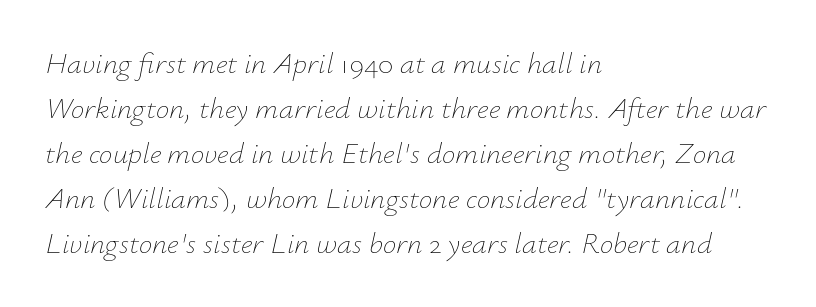
{"italic": "yes", "lean": "right", "slant_degrees": 12, "bold": "no", "weight": "thin", "width": "normal", "stroke_contrast": "low", "x_height": "small", "monospaced": "no", "underline": "no", "align": "left", "line_spacing": "normal", "line_spacing_ratio": 1.5, "letter_spacing": "normal", "letter_spacing_em": 0.0, "glyph_px": 30}
